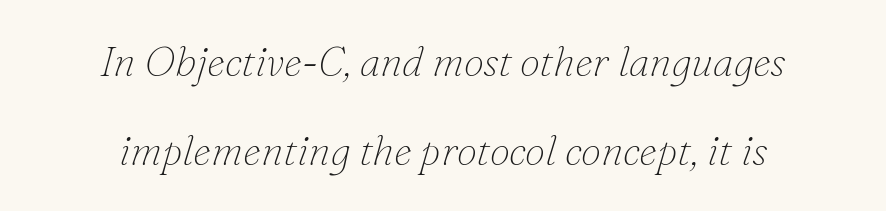
The image shows 41 px thin serif type, italic (leaning right); set centered, loose line spacing (2.17x), normal letter spacing, not underlined; low stroke contrast and a small x-height.
